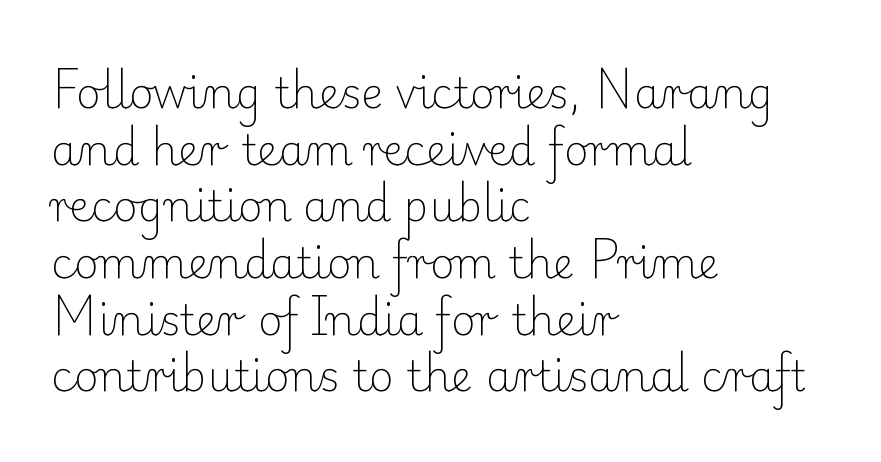
{"serif": "yes", "italic": "no", "bold": "no", "weight": "light", "width": "normal", "stroke_contrast": "low", "x_height": "small", "monospaced": "no", "underline": "no", "align": "left", "line_spacing": "normal", "line_spacing_ratio": 1.35, "letter_spacing": "normal", "letter_spacing_em": 0.0, "glyph_px": 42}
